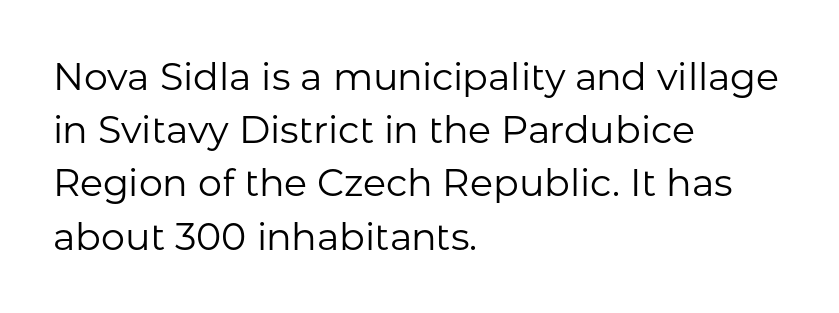
Each letter keeps its own natural width here, so spacing adapts to shape. This rendering leaves character spacing at its baseline value. Leading matches the norm, producing a regular column. Posture: upright roman.
